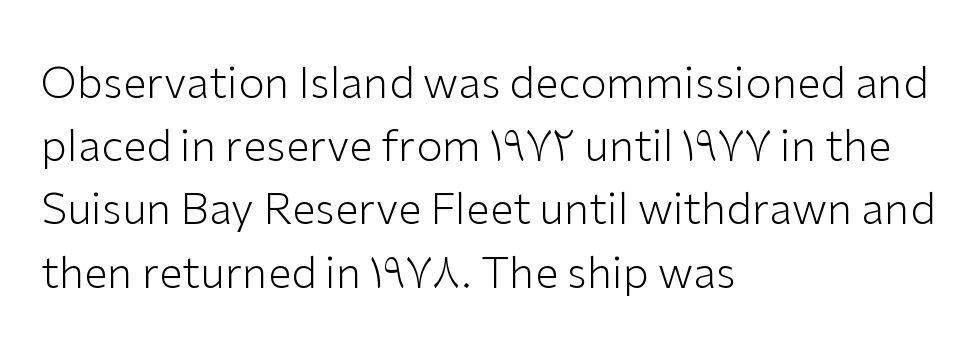
One glance says typical: line gaps are just what's usual. The typesetting does not lean heavy: it is not bold. The setting favours the left margin, as ordinary paragraphs usually do. The horizontal fit of the characters is conventional and even. The letters stand upright; this is a roman face. Each row of text sits above clean, open space.
